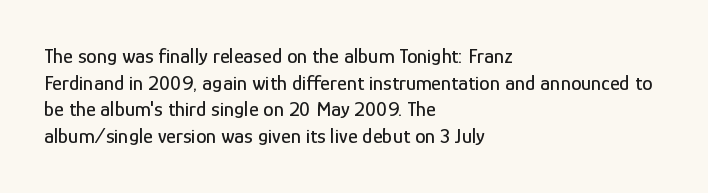
The image shows 21 px text type, upright; set left-aligned, normal line spacing (1.27x), normal letter spacing, not underlined.
